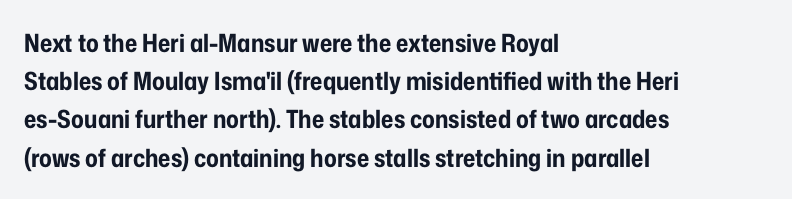
Q: Is the text bold? A: Yes.
Q: Is the text italic (slanted)? A: No, it is upright.
Q: Is the text underlined? A: No.
Q: How is the paragraph aligned? A: Left-aligned.
Q: Is the spacing between letters normal or unusually wide? A: Normal.
Q: Is the spacing between lines tight, normal or loose? A: Normal.
